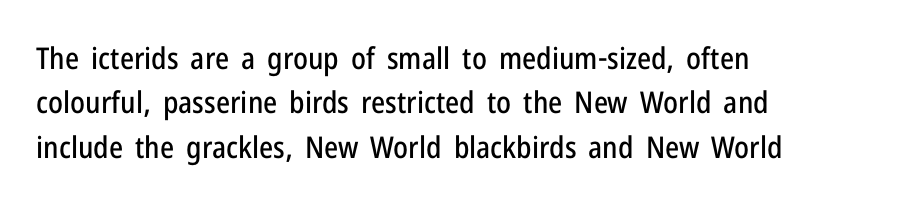
Rows of type keep a routine distance in the vertical direction. Are there feet on the stems? There aren't — it's a sans. You could not count columns in this text — the font is proportionally spaced. A student would call this left alignment; a typographer would say flush left, rag right. The type is set solid horizontally, with unmodified tracking. Notice how the stems are strictly vertical — no italics here.
